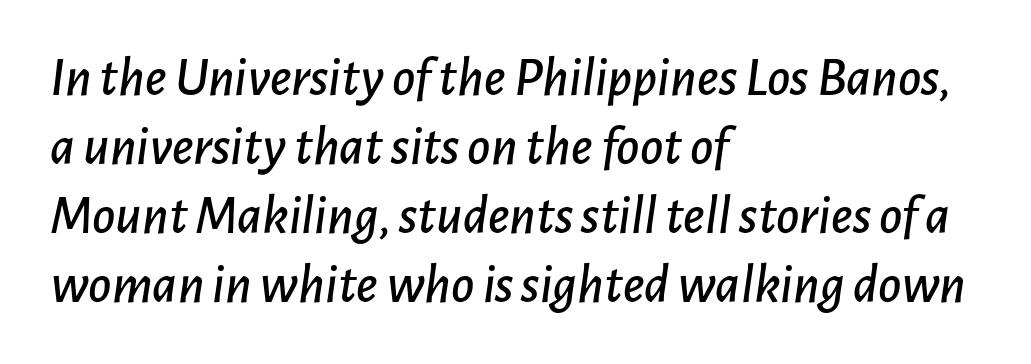
Q: Is the text italic (slanted)? A: Yes, it leans right by about 7 degrees.
Q: Is the text underlined? A: No.
Q: How is the paragraph aligned? A: Left-aligned.
Q: Is the spacing between letters normal or unusually wide? A: Normal.
Q: Width (condensed, normal, or wide)? A: Normal.
Q: Stroke contrast? A: Low.
Q: x-height? A: Medium.
Q: Monospaced? A: No.
